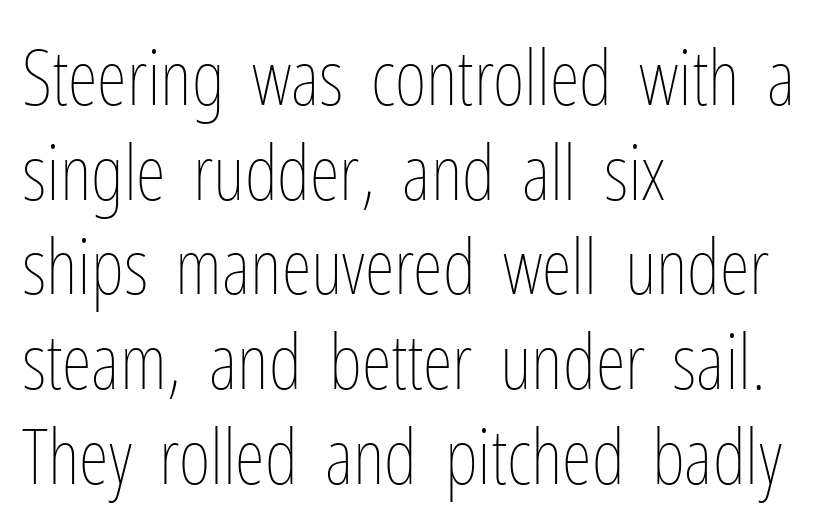
Type without underlining. Is this a heavy cut? Hardly; it is regular or lighter. You could call the tracking neutral — neither tight nor loose. A roman cut, with each character standing at attention.
